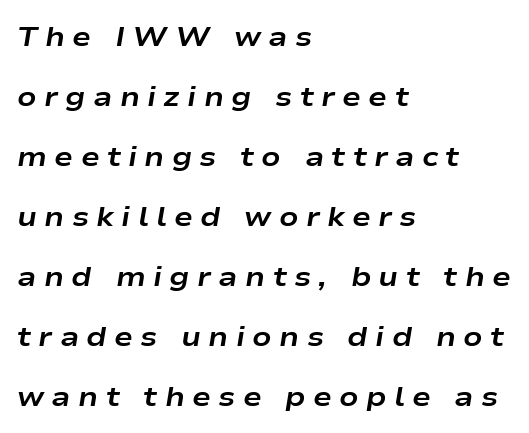
Q: Is the text bold? A: Yes.
Q: Is the text italic (slanted)? A: Yes, it leans right by about 9 degrees.
Q: Is the text underlined? A: No.
Q: How is the paragraph aligned? A: Left-aligned.
Q: Is the spacing between letters normal or unusually wide? A: Unusually wide.
Q: Is the spacing between lines tight, normal or loose? A: Loose.
Q: Width (condensed, normal, or wide)? A: Wide.
Q: Stroke contrast? A: Low.
Q: x-height? A: Medium.
Q: Monospaced? A: No.
